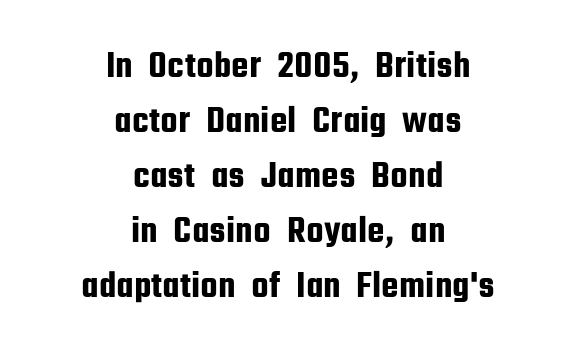
The lettering holds an erect, upright posture throughout. Underlining? Definitely not there. This rendering leaves character spacing at its baseline value. Horizontally, the lines are justified to the midpoint only.
